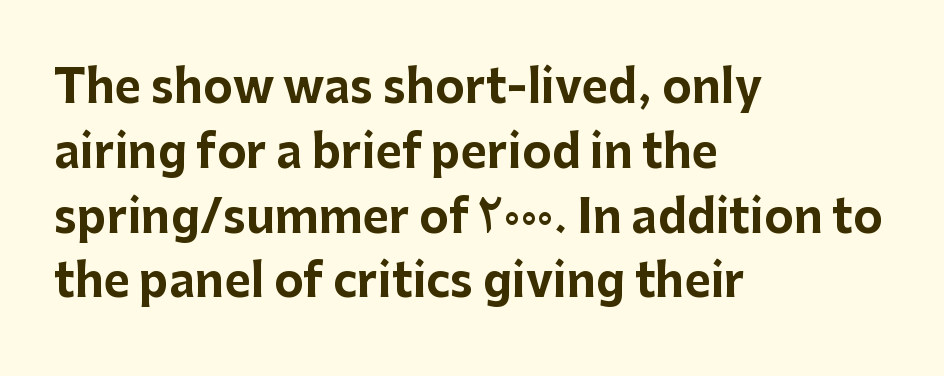
Q: Is the text bold? A: Yes.
Q: Is the text italic (slanted)? A: No, it is upright.
Q: Is the typeface a serif or a sans-serif typeface? A: Sans-serif.
Q: Is the text underlined? A: No.
Q: How is the paragraph aligned? A: Left-aligned.
Q: Is the spacing between letters normal or unusually wide? A: Normal.
Q: Is the spacing between lines tight, normal or loose? A: Normal.
Q: Width (condensed, normal, or wide)? A: Normal.
Q: Stroke contrast? A: Low.
Q: x-height? A: Medium.
Q: Monospaced? A: No.
